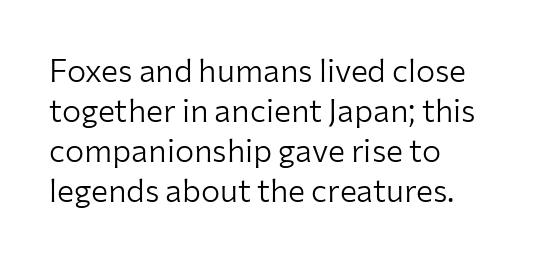
The image shows 32 px light sans-serif type, upright; set left-aligned, normal line spacing (1.25x), normal letter spacing, not underlined; low stroke contrast and a medium x-height.
